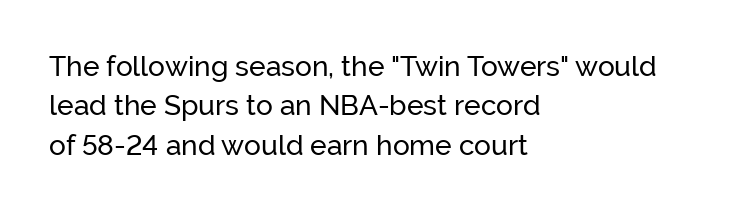
The image shows 28 px regular-weight sans-serif type, upright; set left-aligned, normal line spacing (1.41x), normal letter spacing, not underlined; low stroke contrast and a medium x-height.
